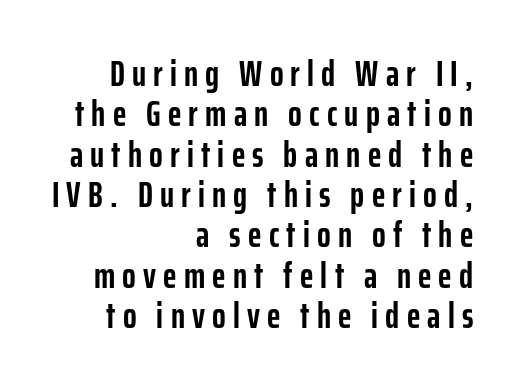
The axis of the letterforms is exactly vertical. Substantial extra tracking has been applied to these lines. What kind of face is this? One without serifs — a sans. Quick note: underline off. These lines stack with their right ends in a neat column.
